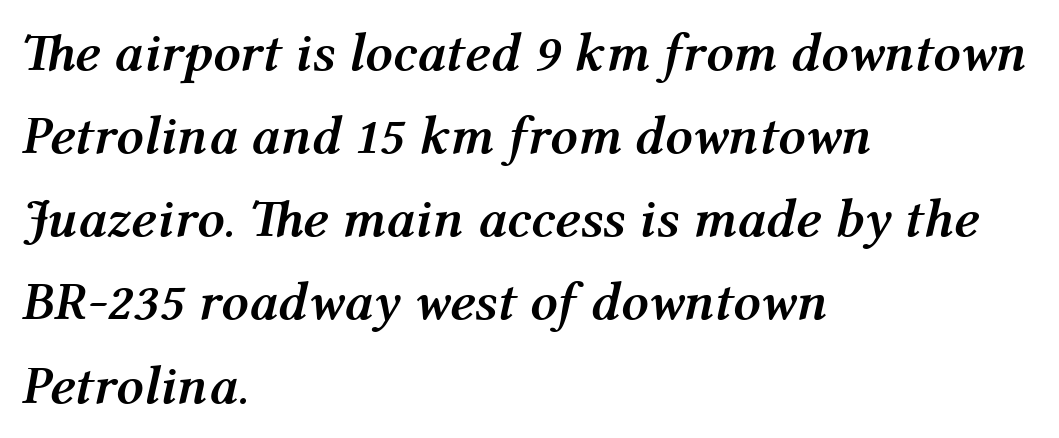
Q: Is the text bold? A: Yes.
Q: Is the text italic (slanted)? A: Yes, it leans right by about 12 degrees.
Q: Is the text underlined? A: No.
Q: How is the paragraph aligned? A: Left-aligned.
Q: Is the spacing between letters normal or unusually wide? A: Normal.
Q: Is the spacing between lines tight, normal or loose? A: Normal.
Q: Width (condensed, normal, or wide)? A: Normal.
Q: Stroke contrast? A: Medium.
Q: x-height? A: Medium.
Q: Monospaced? A: No.
